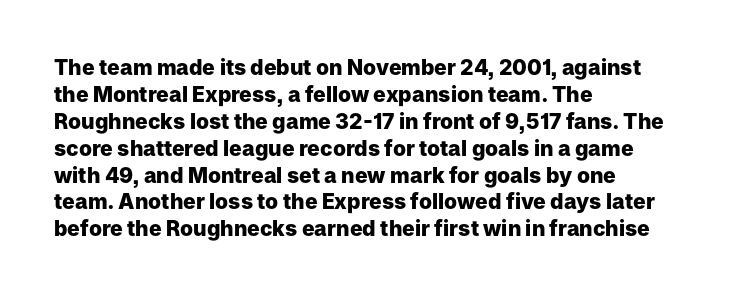
The image shows 21 px bold type, upright; set left-aligned, normal line spacing (1.28x), normal letter spacing, not underlined.
